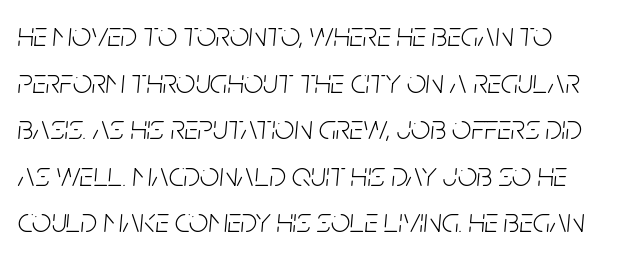
{"italic": "yes", "lean": "right", "slant_degrees": 5, "bold": "no", "weight": "light", "width": "condensed", "stroke_contrast": "low", "x_height": "large", "monospaced": "no", "underline": "no", "line_spacing": "normal", "line_spacing_ratio": 1.37, "letter_spacing": "normal", "letter_spacing_em": 0.0, "glyph_px": 34}
